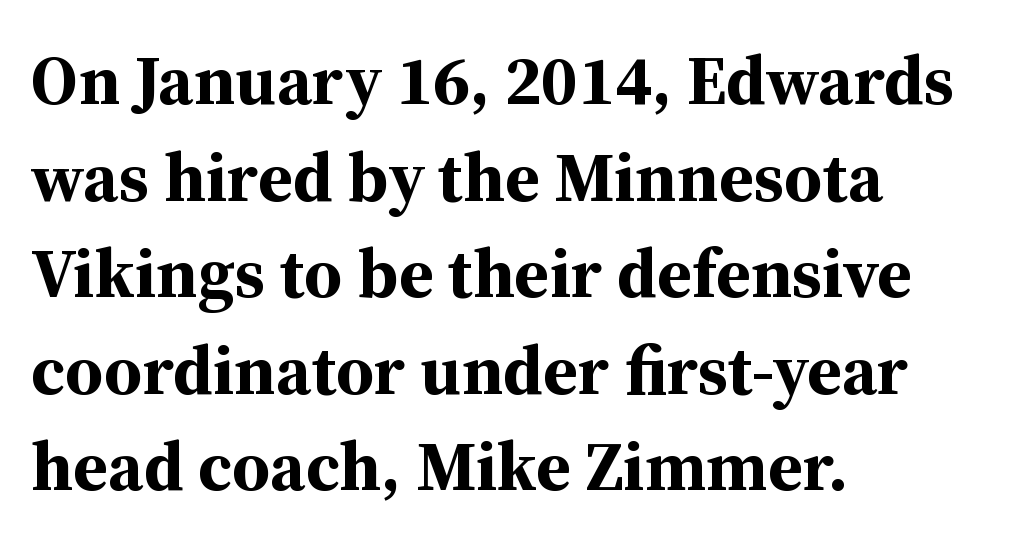
The image shows 70 px bold serif type, upright; set left-aligned, normal line spacing (1.38x), normal letter spacing, not underlined; medium stroke contrast and a medium x-height.
